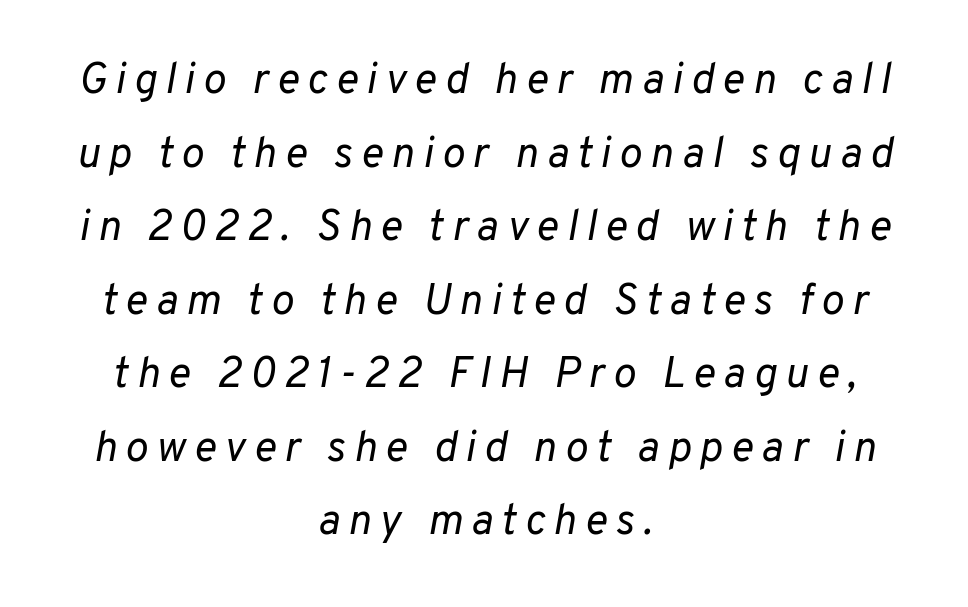
The image shows 43 px regular-weight type, italic (leaning right); set centered, line spacing 1.71x, not underlined; low stroke contrast and a medium x-height.
